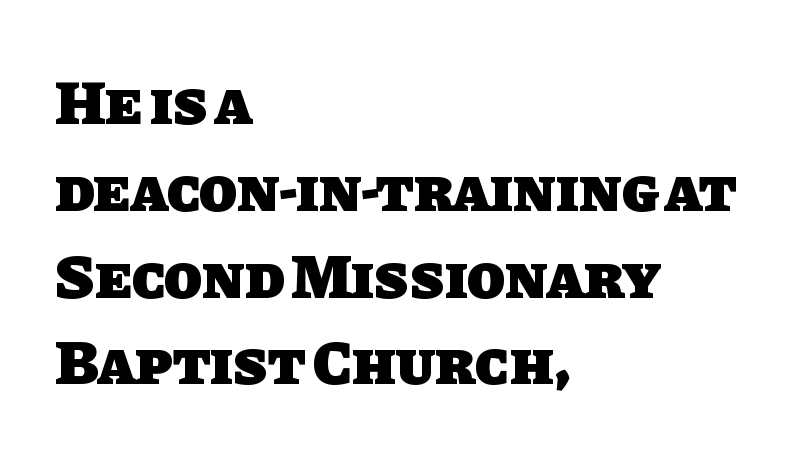
Q: Is the text bold? A: Yes.
Q: Is the typeface a serif or a sans-serif typeface? A: Sans-serif.
Q: Is the text underlined? A: No.
Q: How is the paragraph aligned? A: Left-aligned.
Q: Is the spacing between letters normal or unusually wide? A: Normal.
Q: Is the spacing between lines tight, normal or loose? A: Normal.
Q: Width (condensed, normal, or wide)? A: Normal.
Q: Stroke contrast? A: Low.
Q: x-height? A: Large.
Q: Monospaced? A: No.
